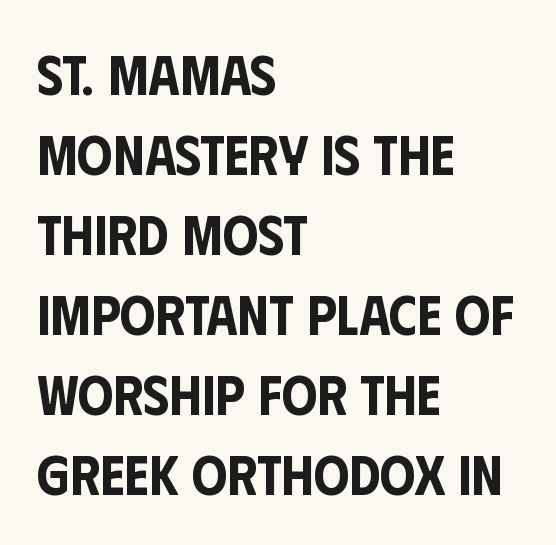
The image shows 56 px condensed sans-serif type, upright; set left-aligned, normal line spacing (1.43x), normal letter spacing, not underlined; low stroke contrast and a large x-height.
